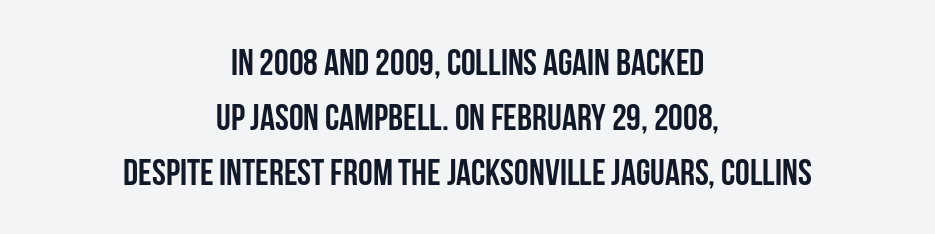
Underline: absent. These lines were composed using upright roman letters. Centered paragraph, ragged on both sides. This sample uses a sans-serif face. A typesetter would call this leading conventional body-copy spacing. Between one letter and the next there's only the usual sliver of space.
